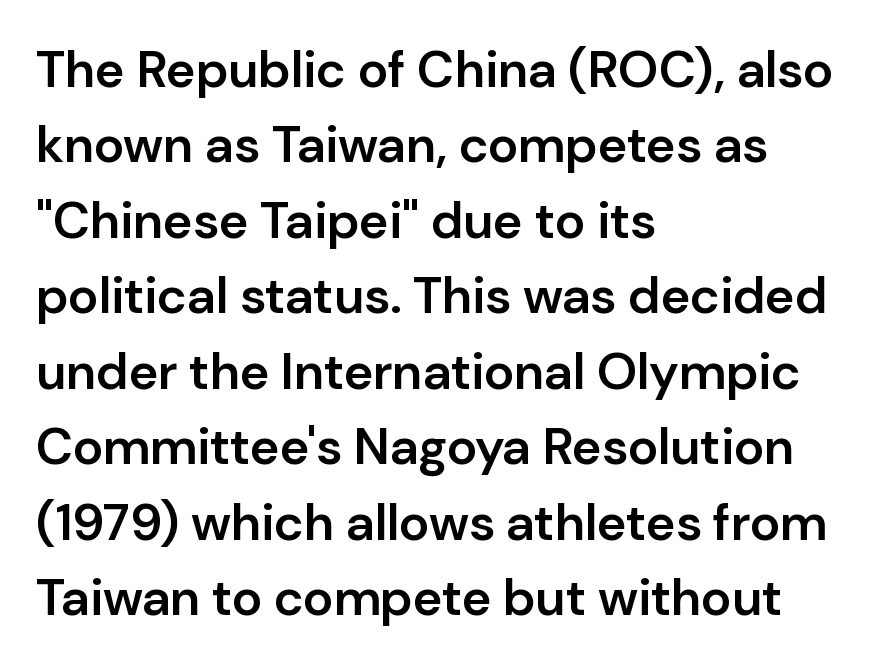
{"serif": "no", "italic": "no", "bold": "semi", "weight": "semibold", "width": "normal", "stroke_contrast": "low", "x_height": "medium", "monospaced": "no", "underline": "no", "align": "left", "line_spacing": "normal", "line_spacing_ratio": 1.48, "letter_spacing": "normal", "letter_spacing_em": 0.0, "glyph_px": 51}
